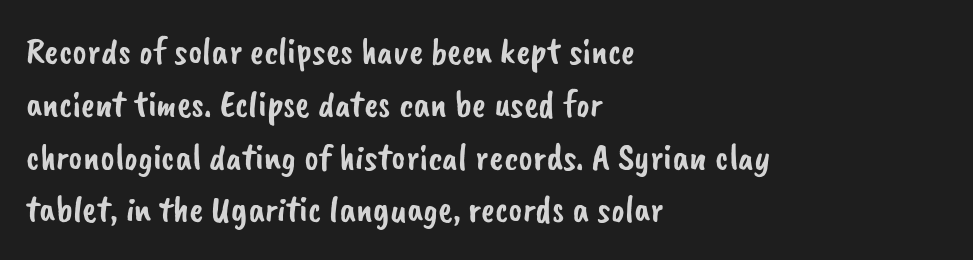
These lines are composed in type without serifs. The passage shown is not underscored anywhere. Horizontal bands of white between lines are of average thickness. Alignment: flush left. This sample has the flowing, uneven cadence of proportional lettering.
